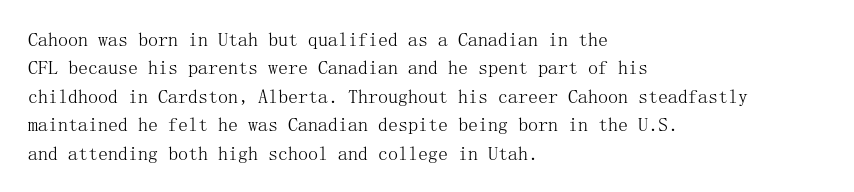
{"italic": "no", "bold": "no", "underline": "no", "align": "left", "line_spacing": "normal", "line_spacing_ratio": 1.42, "letter_spacing": "normal", "letter_spacing_em": 0.0, "glyph_px": 20}
